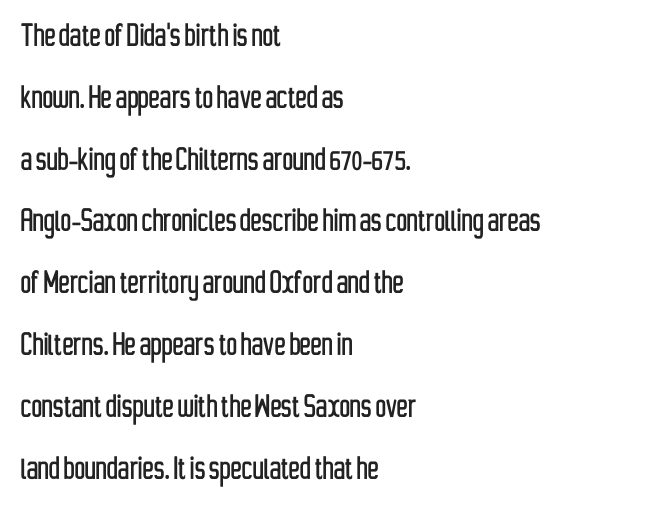
The axis of the letterforms is exactly vertical. Left-aligned paragraph, ragged on the right. Spacing verdict: proportional, widths tailored to each character. Rule under the text: the space is simply empty.
